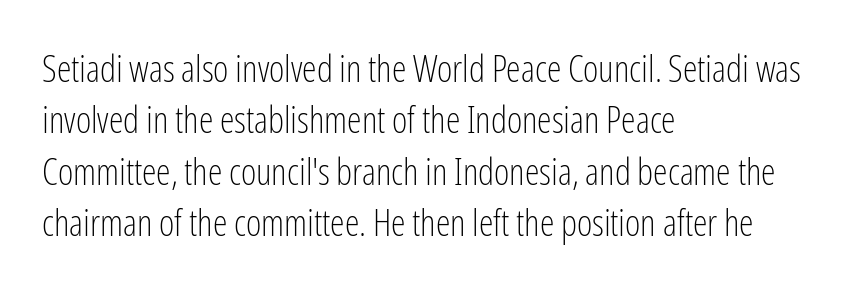
This is roman type, the default non-slanted kind. The gap between lines stays unmarked. The line texture is even and compact thanks to regular tracking. Vertically, the passage feels balanced, rows spaced as you'd expect. The rendering uses natural spacing where letterforms have individual widths.
